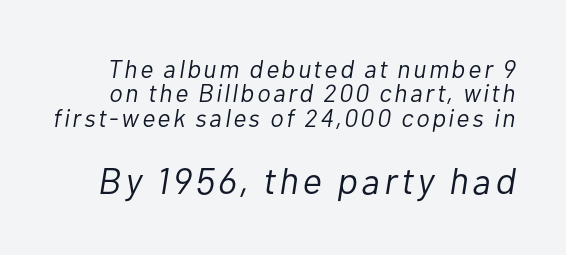
Reading down the column, the eye jumps only a short way to each next line. A typesetter would call this proportional, since set widths differ per character. Which chunk is bigger? The second one — the bottom block dwarfs the top. There's an unmistakable incline to the writing here. The specimen omits any rule beneath the text block's lines. Bold? No — there's no thickening of the strokes.
